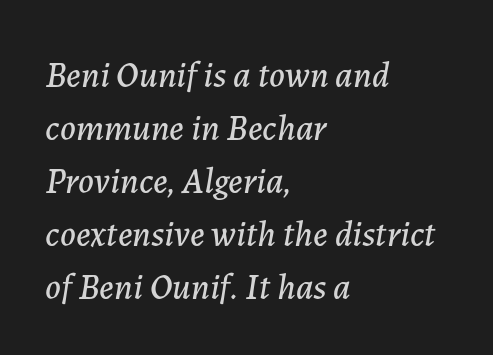
Q: Is the text italic (slanted)? A: Yes, it leans right by about 7 degrees.
Q: Is the text underlined? A: No.
Q: How is the paragraph aligned? A: Left-aligned.
Q: Is the spacing between letters normal or unusually wide? A: Normal.
Q: Is the spacing between lines tight, normal or loose? A: Normal.
Q: Width (condensed, normal, or wide)? A: Normal.
Q: Stroke contrast? A: Low.
Q: x-height? A: Medium.
Q: Monospaced? A: No.
